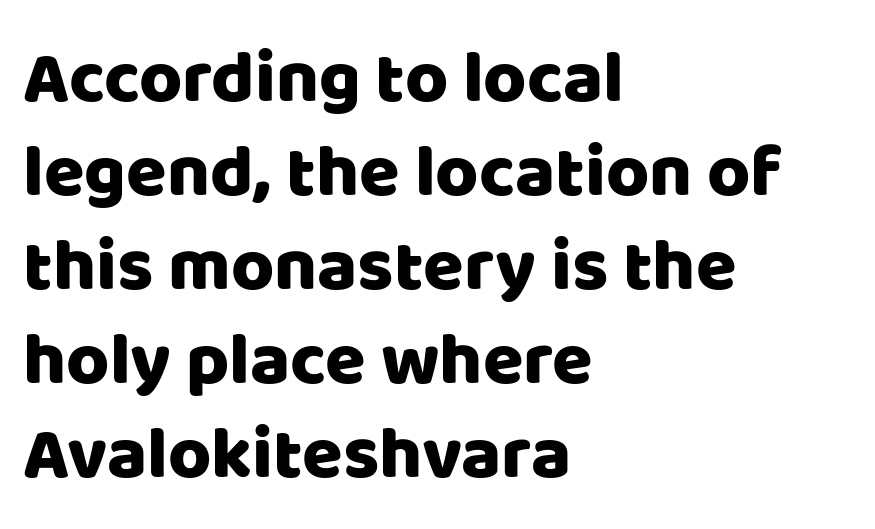
Q: Is the text italic (slanted)? A: No, it is upright.
Q: Is the typeface a serif or a sans-serif typeface? A: Sans-serif.
Q: Is the text underlined? A: No.
Q: How is the paragraph aligned? A: Left-aligned.
Q: Is the spacing between letters normal or unusually wide? A: Normal.
Q: Is the spacing between lines tight, normal or loose? A: Normal.
Q: Width (condensed, normal, or wide)? A: Normal.
Q: Stroke contrast? A: Low.
Q: x-height? A: Large.
Q: Monospaced? A: No.
